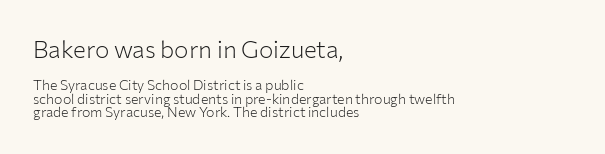
Q: Is the text bold? A: No.
Q: Is the text italic (slanted)? A: No, it is upright.
Q: Is the text underlined? A: No.
Q: How is the paragraph aligned? A: Left-aligned.
Q: Is the spacing between letters normal or unusually wide? A: Normal.
Q: Is the spacing between lines tight, normal or loose? A: Tight.
Q: Which block of text is set in a larger size, the first (top) or the second (bottom)? A: The first (top) one.
